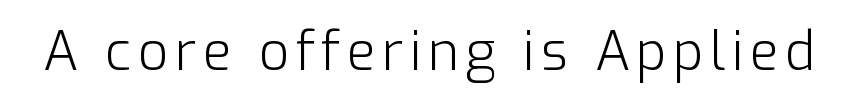
Q: Is the text bold? A: No.
Q: Is the text italic (slanted)? A: No, it is upright.
Q: Is the typeface a serif or a sans-serif typeface? A: Sans-serif.
Q: Is the text underlined? A: No.
Q: Width (condensed, normal, or wide)? A: Normal.
Q: Stroke contrast? A: Low.
Q: x-height? A: Medium.
Q: Monospaced? A: No.
